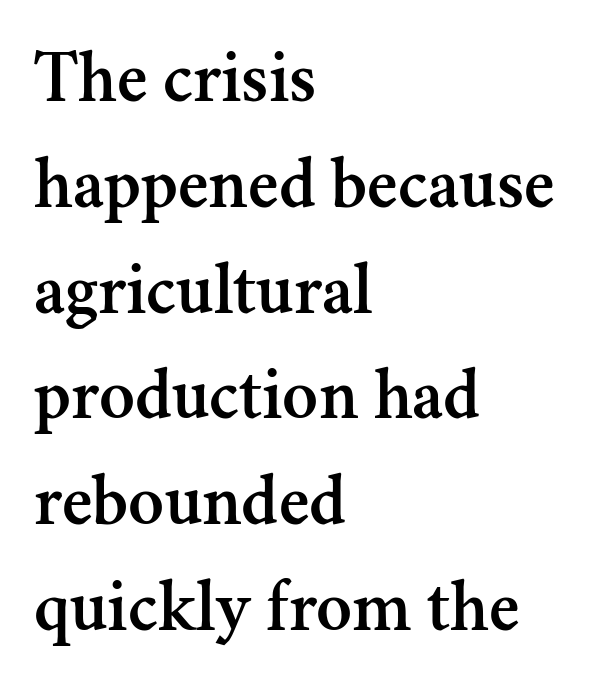
These lines are rendered in a variable-pitch font. Serifs: yes, visible at the terminals of the letterforms. Check the space under the baseline: it is left empty. One-word summary of the alignment: left.
